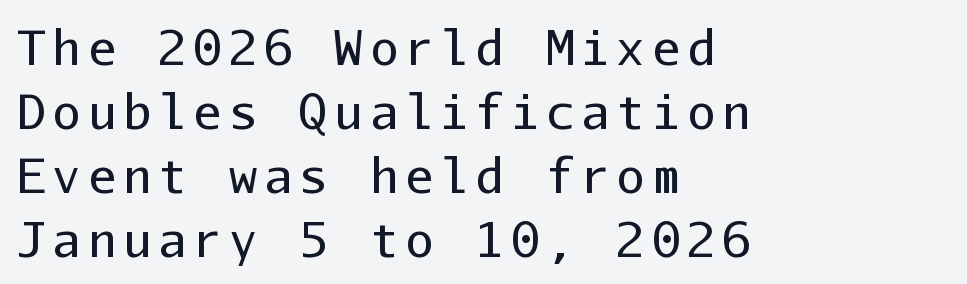
{"serif": "no", "italic": "no", "bold": "no", "weight": "regular", "width": "normal", "stroke_contrast": "low", "x_height": "medium", "monospaced": "yes", "underline": "no", "align": "left", "line_spacing": "normal", "line_spacing_ratio": 1.36, "glyph_px": 47}
